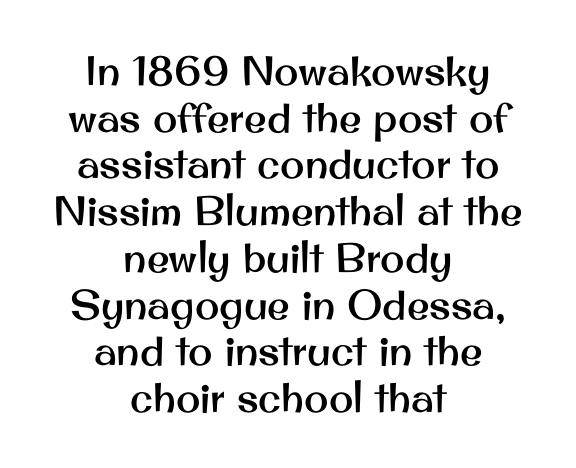
Q: Is the text italic (slanted)? A: No, it is upright.
Q: Is the typeface a serif or a sans-serif typeface? A: Sans-serif.
Q: Is the text underlined? A: No.
Q: How is the paragraph aligned? A: Centered.
Q: Is the spacing between letters normal or unusually wide? A: Normal.
Q: Is the spacing between lines tight, normal or loose? A: Tight.
Q: Width (condensed, normal, or wide)? A: Normal.
Q: Stroke contrast? A: Medium.
Q: x-height? A: Small.
Q: Monospaced? A: No.
